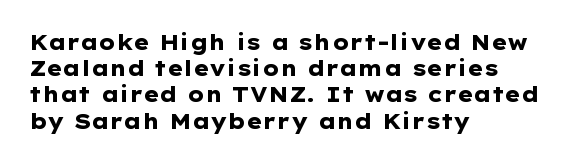
Q: Is the text bold? A: Yes.
Q: Is the text italic (slanted)? A: No, it is upright.
Q: Is the text underlined? A: No.
Q: How is the paragraph aligned? A: Left-aligned.
Q: Is the spacing between letters normal or unusually wide? A: Normal.
Q: Is the spacing between lines tight, normal or loose? A: Normal.
